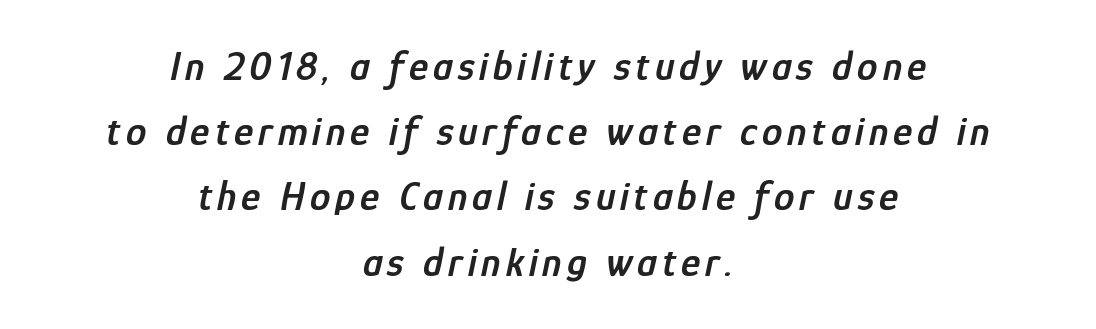
{"italic": "yes", "lean": "right", "slant_degrees": 12, "bold": "semi", "weight": "semibold", "width": "condensed", "stroke_contrast": "low", "x_height": "medium", "monospaced": "no", "underline": "no", "align": "center", "line_spacing": "normal", "line_spacing_ratio": 1.59, "glyph_px": 41}
